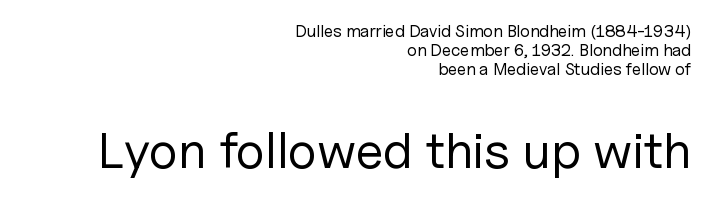
{"serif": "no", "italic": "no", "bold": "no", "weight": "regular", "width": "normal", "stroke_contrast": "low", "x_height": "medium", "monospaced": "no", "underline": "no", "align": "right", "line_spacing": "tight", "line_spacing_ratio": 1.12, "letter_spacing": "normal", "letter_spacing_em": 0.0, "larger_block": "second", "size_ratio": 3.0, "glyph_px": 51}
